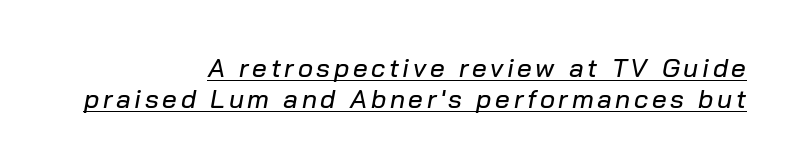
The ragged edge is on the left, which tells us the setting is flush right. Italic: yes, the glyphs are oblique. Beneath each row of characters lies a ruled line.
